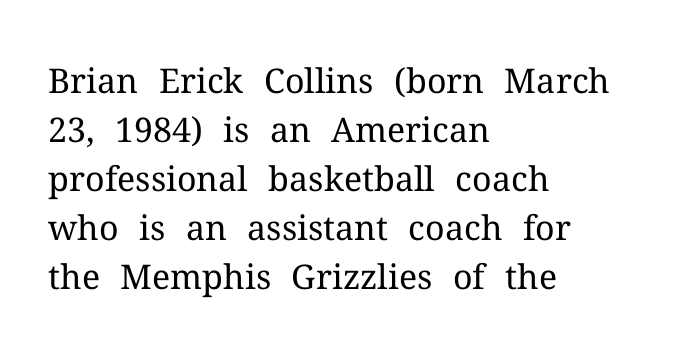
Character widths vary here, with narrow letters taking less room than wide ones. Rendered with straight, roman letterforms. Baseline-to-baseline distance is the conventional proportion of letter height. Clear beneath every line of the passage. Reading down the block, your eye returns to a fixed left position each line.
